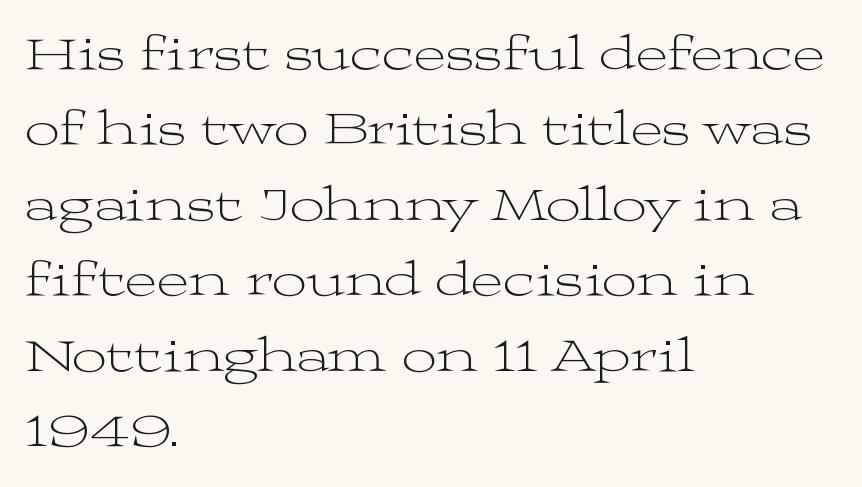
Q: Is the text bold? A: No.
Q: Is the text italic (slanted)? A: No, it is upright.
Q: Is the typeface a serif or a sans-serif typeface? A: Serif.
Q: Is the text underlined? A: No.
Q: How is the paragraph aligned? A: Left-aligned.
Q: Is the spacing between letters normal or unusually wide? A: Normal.
Q: Is the spacing between lines tight, normal or loose? A: Normal.
Q: Width (condensed, normal, or wide)? A: Wide.
Q: Stroke contrast? A: Medium.
Q: x-height? A: Medium.
Q: Monospaced? A: No.
